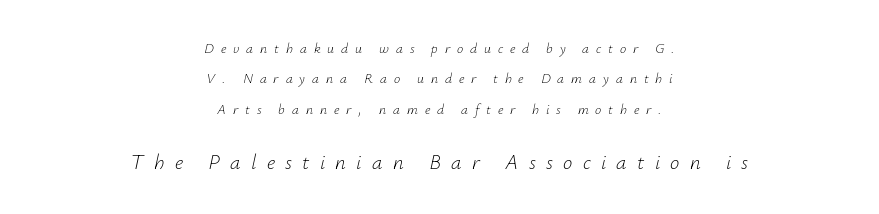
Q: Is the text bold? A: No.
Q: Is the text italic (slanted)? A: Yes, it leans right by about 12 degrees.
Q: Is the text underlined? A: No.
Q: How is the paragraph aligned? A: Centered.
Q: Is the spacing between letters normal or unusually wide? A: Unusually wide.
Q: Is the spacing between lines tight, normal or loose? A: Loose.
Q: Which block of text is set in a larger size, the first (top) or the second (bottom)? A: The second (bottom) one.
